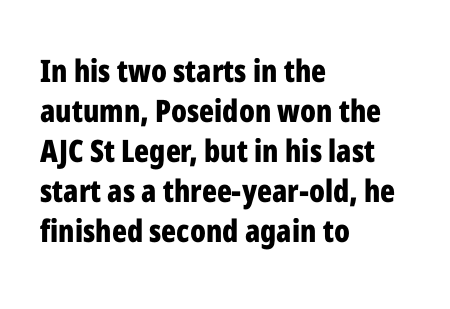
Tall strokes in this sample are plumb rather than angled. Layout note: lines flush left. Spacing verdict: proportional, widths tailored to each character. Summary of vertical rhythm: regular, with standard interline spacing. Strokes here are thick enough to call this a true bold. Nothing sits at the stroke ends, so this counts as sans-serif.
